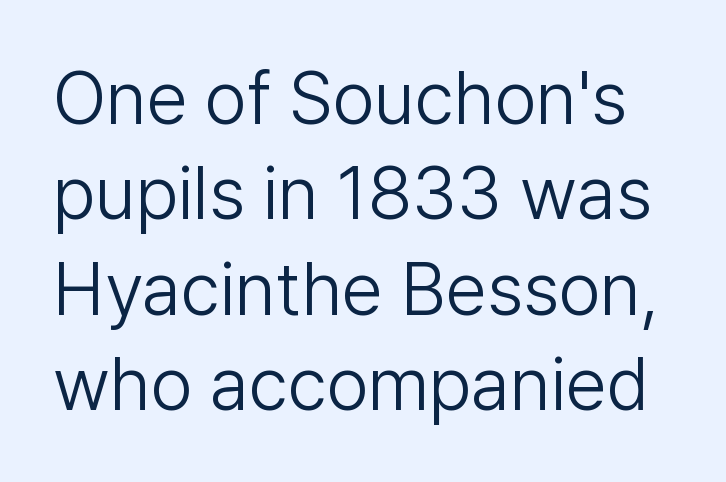
Descender tails drop into unmarked territory. Looks like regular typesetting: each glyph gets only the width it needs. Nope, no serifs anywhere on these letters. The cut favours lightness, reaching ordinary text weight at its darkest.
